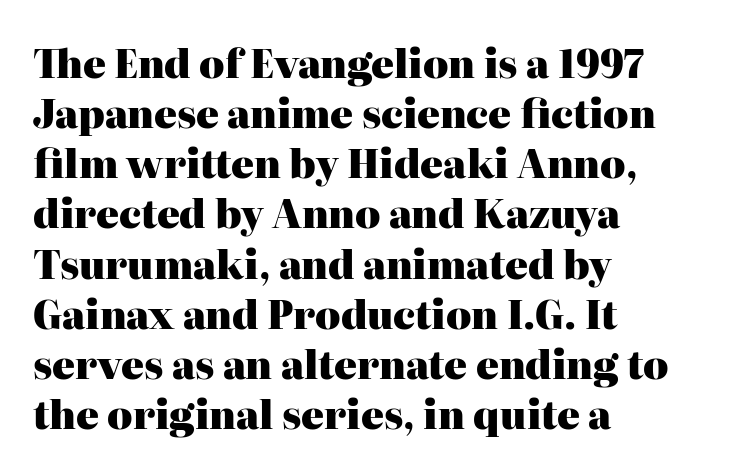
The image shows 38 px heavy serif type, upright; set left-aligned, normal line spacing (1.32x), normal letter spacing, not underlined; high stroke contrast and a medium x-height.
